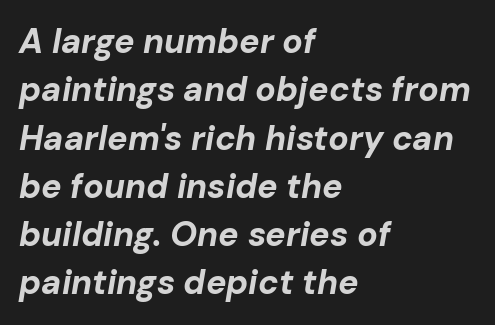
Character widths vary here, with narrow letters taking less room than wide ones. Slant detected: the letters are inclined. Descenders are the only things crossing below the line. Typeset ragged right — the left edge is the straight one.
